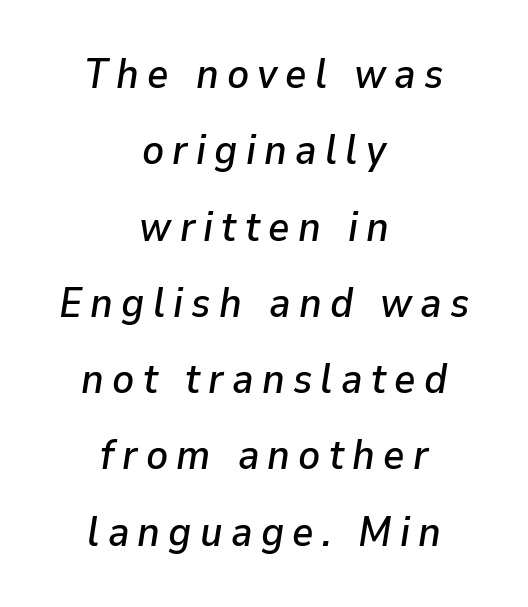
Q: Is the text italic (slanted)? A: Yes, it leans right by about 9 degrees.
Q: Is the text underlined? A: No.
Q: How is the paragraph aligned? A: Centered.
Q: Is the spacing between letters normal or unusually wide? A: Unusually wide.
Q: Width (condensed, normal, or wide)? A: Normal.
Q: Stroke contrast? A: Low.
Q: x-height? A: Medium.
Q: Monospaced? A: No.
